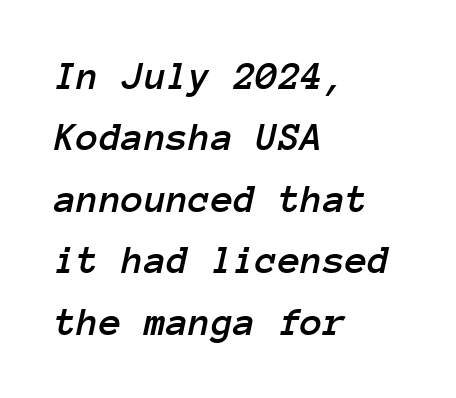
Q: Is the text italic (slanted)? A: Yes, it leans right by about 12 degrees.
Q: Is the text underlined? A: No.
Q: How is the paragraph aligned? A: Left-aligned.
Q: Is the spacing between letters normal or unusually wide? A: Normal.
Q: Is the spacing between lines tight, normal or loose? A: Normal.
Q: Width (condensed, normal, or wide)? A: Normal.
Q: Stroke contrast? A: Low.
Q: x-height? A: Medium.
Q: Monospaced? A: Yes.
